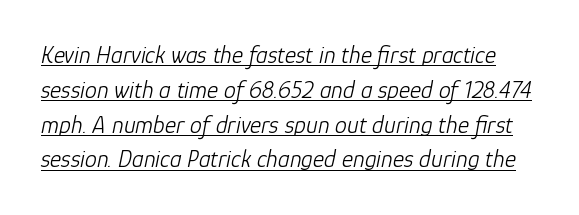
The face used here appears with an underline applied. Emphasis-style slanted type is in use. Here the glyphs are tracked normally, forming tight word shapes. This reads as an unemphasized weight, regular at the heaviest. This block has exactly the height ordinary leading produces.
